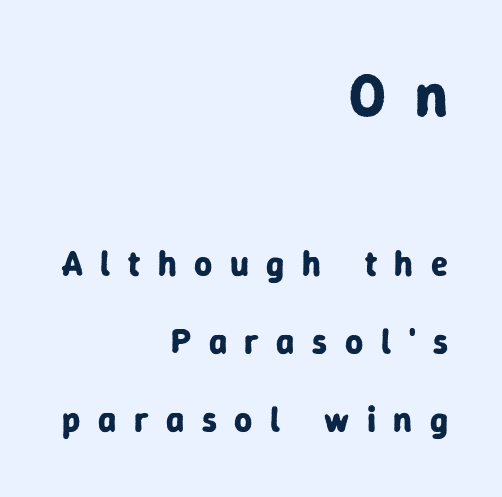
{"serif": "no", "italic": "no", "bold": "yes", "weight": "bold", "width": "normal", "stroke_contrast": "low", "x_height": "medium", "monospaced": "no", "underline": "no", "align": "right", "line_spacing": "loose", "line_spacing_ratio": 2.23, "letter_spacing": "wide", "letter_spacing_em": 0.5, "larger_block": "first", "size_ratio": 1.74, "glyph_px": 61}
